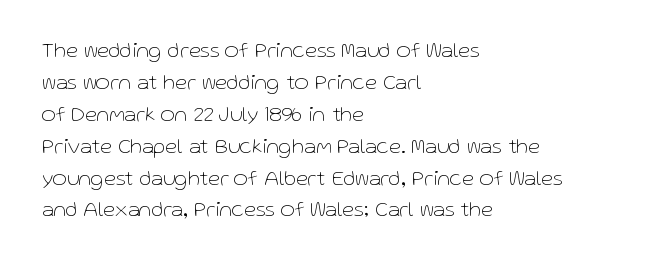
The image shows 22 px text type, upright; set left-aligned, normal line spacing (1.45x), normal letter spacing, not underlined.
